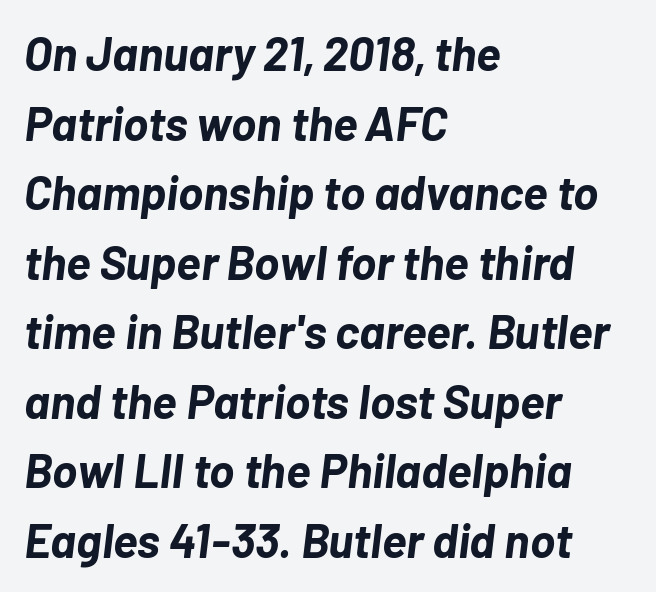
The image shows 47 px bold type, italic (leaning right); set left-aligned, normal line spacing (1.48x), normal letter spacing, not underlined; low stroke contrast and a medium x-height.
